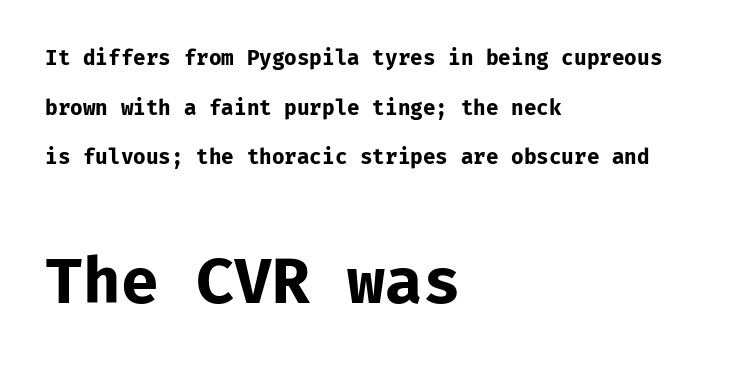
{"serif": "no", "italic": "no", "bold": "yes", "weight": "bold", "width": "normal", "stroke_contrast": "low", "x_height": "medium", "monospaced": "yes", "underline": "no", "align": "left", "line_spacing": "loose", "line_spacing_ratio": 2.36, "letter_spacing": "normal", "letter_spacing_em": 0.0, "larger_block": "second", "size_ratio": 3.0, "glyph_px": 63}
